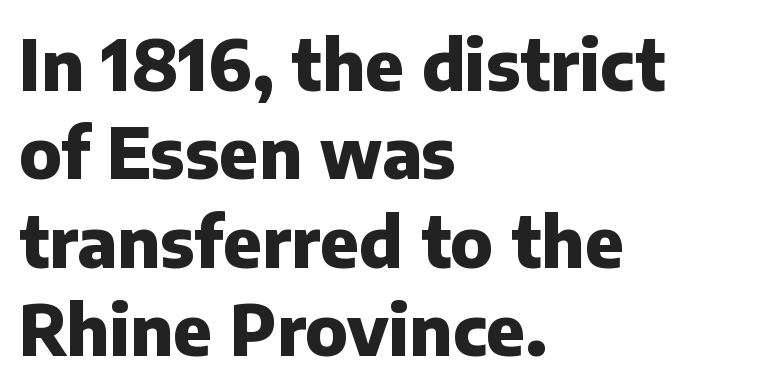
The image shows 69 px heavy sans-serif type, upright; set left-aligned, normal line spacing (1.28x), normal letter spacing, not underlined; low stroke contrast and a medium x-height.
